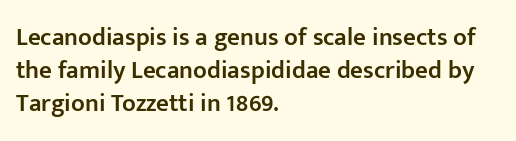
The image shows 25 px text type, upright; set left-aligned, normal line spacing (1.32x), normal letter spacing, not underlined.
